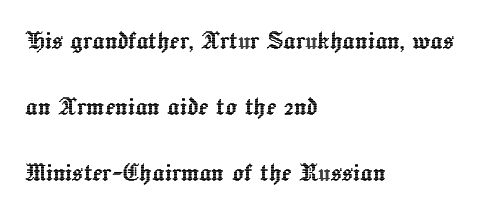
Q: Is the text italic (slanted)? A: No, it is upright.
Q: Is the text underlined? A: No.
Q: How is the paragraph aligned? A: Left-aligned.
Q: Is the spacing between letters normal or unusually wide? A: Normal.
Q: Is the spacing between lines tight, normal or loose? A: Loose.
Q: Width (condensed, normal, or wide)? A: Normal.
Q: x-height? A: Medium.
Q: Monospaced? A: No.
